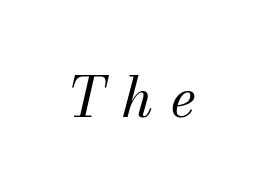
Unbolded letterforms with no extra heft. Serif or sans? Serif — the stroke terminals have little feet. Does the lettering tilt? It does — this is italic. The line texture is sparse and dotted thanks to wide tracking. Beneath every word, the page is bare. Each letter keeps its own natural width here, so spacing adapts to shape.
